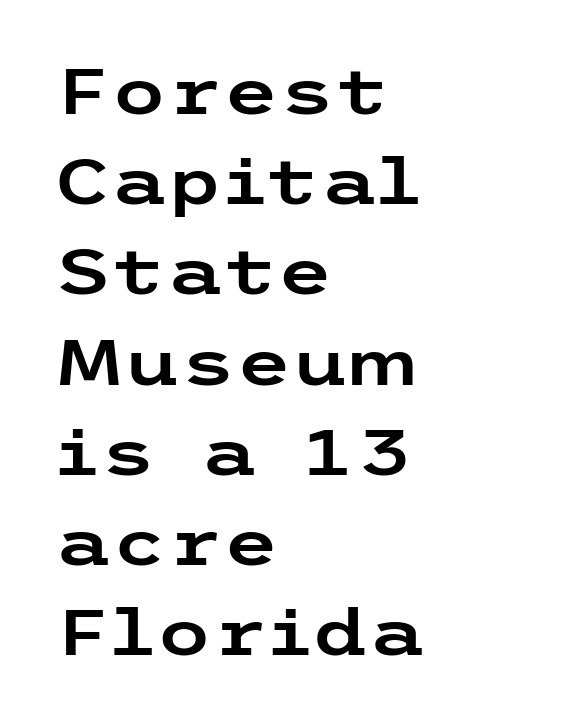
Italic? Not at all — the glyphs are vertical. Serifs: no, the terminals of the letterforms are clean. The gaps between neighbouring characters are ordinary and unremarkable. This rendering uses left alignment, leaving the right contour irregular. Glance below the letters and you will spot only blank space. Vertical spacing — default.
